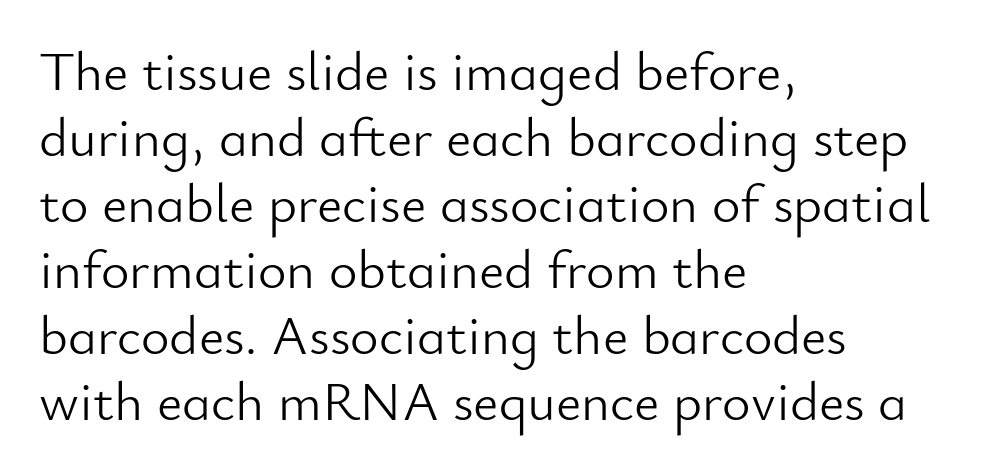
The letterforms sit at book weight or below. In terms of letterspacing, this is plain default setting. A typesetter would mark this as roman, not italic. A clean baseline with only descenders dipping below it. Is this a fixed-width face? No — the glyphs have proportional, varying widths.
